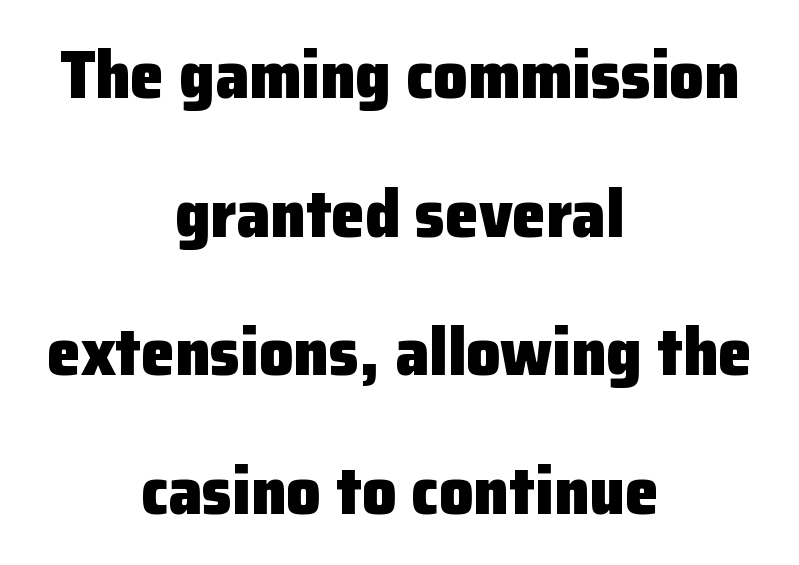
This is roman type, the default non-slanted kind. The face used here is proportionally spaced, like ordinary book or web type. The passage shown is typeset with a sans-serif family. Each glyph is drawn with heavy, bold strokes. Caption: standard tracking, unaltered.
